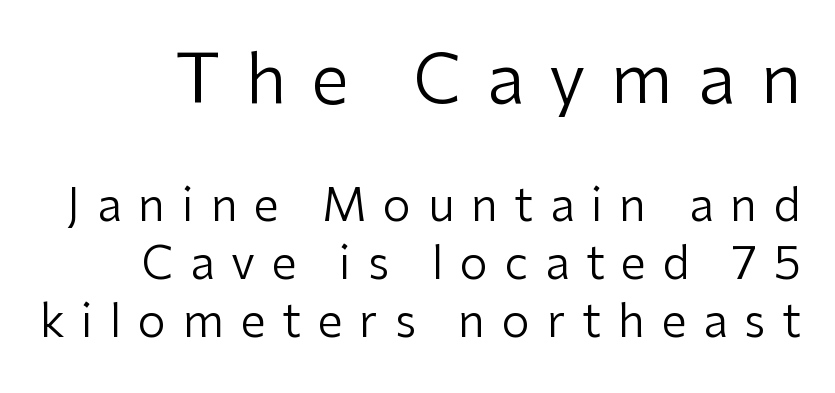
The image shows 68 px regular-weight sans-serif type, upright; set normal line spacing (1.28x), unusually wide letter spacing (+0.37 em), not underlined; the first (top) block is 1.51x larger; low stroke contrast and a medium x-height.
